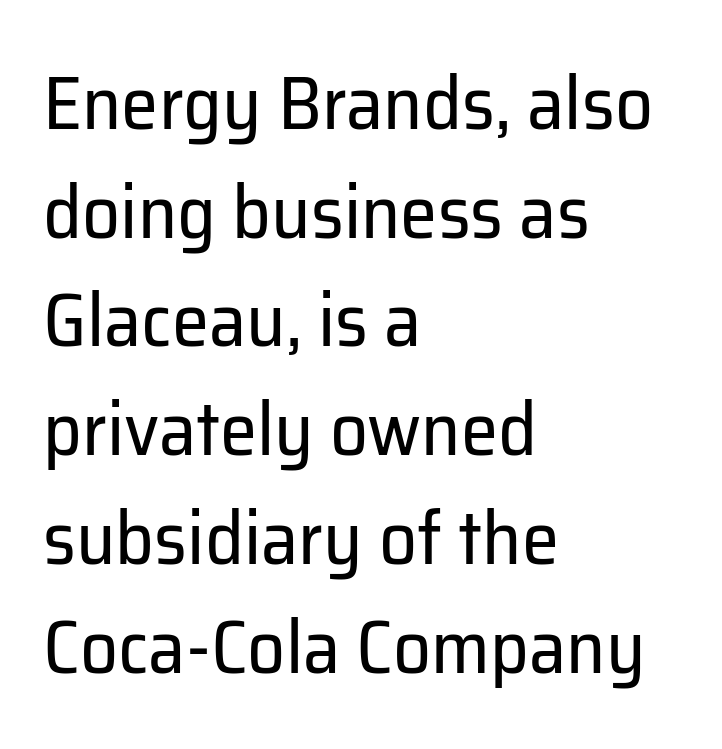
The image shows 75 px regular-weight sans-serif type, upright; set left-aligned, normal line spacing (1.45x), normal letter spacing, not underlined; low stroke contrast and a medium x-height.
